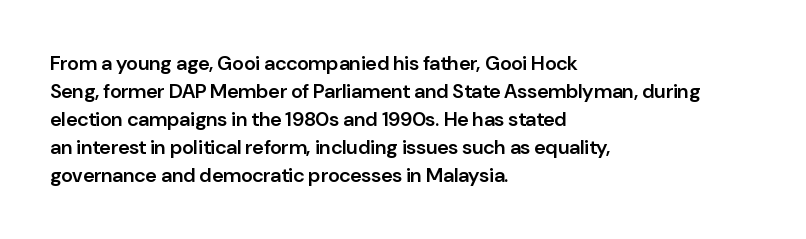
Q: Is the text bold? A: Semi-bold.
Q: Is the text italic (slanted)? A: No, it is upright.
Q: Is the text underlined? A: No.
Q: How is the paragraph aligned? A: Left-aligned.
Q: Is the spacing between letters normal or unusually wide? A: Normal.
Q: Is the spacing between lines tight, normal or loose? A: Normal.
